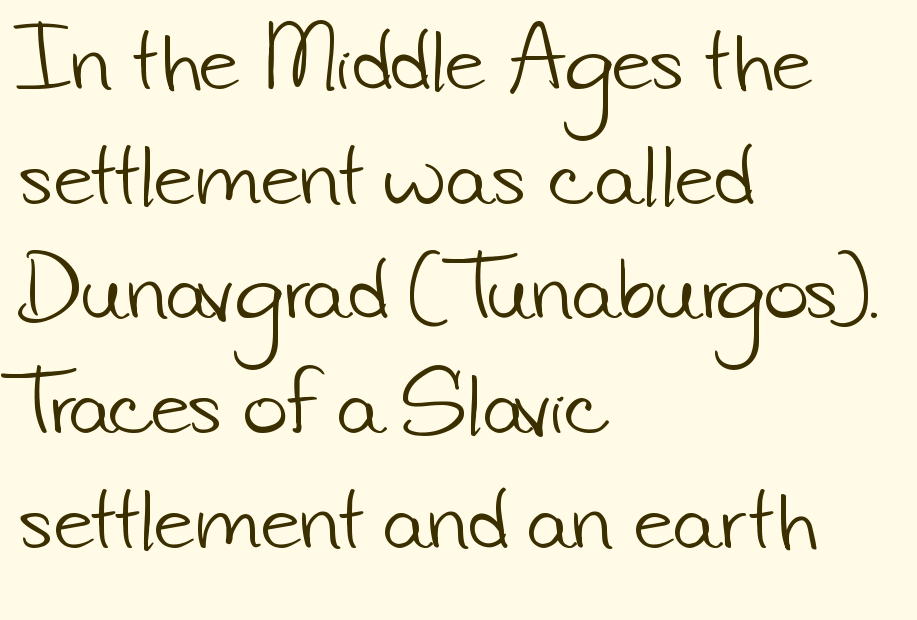
Q: Is the text bold? A: No.
Q: Is the typeface a serif or a sans-serif typeface? A: Sans-serif.
Q: Is the text underlined? A: No.
Q: How is the paragraph aligned? A: Left-aligned.
Q: Is the spacing between letters normal or unusually wide? A: Normal.
Q: Is the spacing between lines tight, normal or loose? A: Normal.
Q: Width (condensed, normal, or wide)? A: Normal.
Q: Stroke contrast? A: Low.
Q: x-height? A: Small.
Q: Monospaced? A: No.
